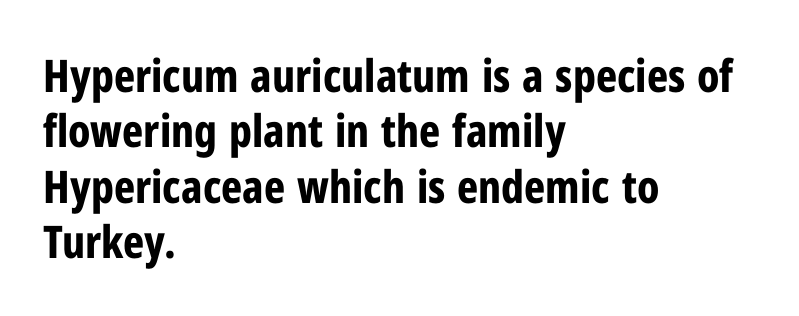
The image shows 45 px bold, condensed sans-serif type, upright; set left-aligned, line spacing 1.23x, normal letter spacing, not underlined; low stroke contrast and a medium x-height.
